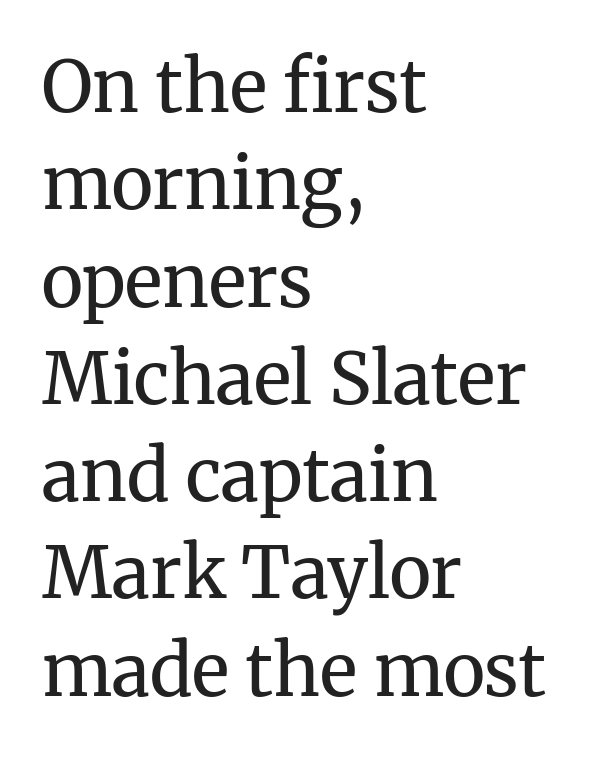
{"serif": "yes", "italic": "no", "bold": "no", "weight": "regular", "width": "normal", "stroke_contrast": "medium", "x_height": "medium", "monospaced": "no", "underline": "no", "align": "left", "line_spacing": "normal", "line_spacing_ratio": 1.37, "letter_spacing": "normal", "letter_spacing_em": 0.0, "glyph_px": 71}
